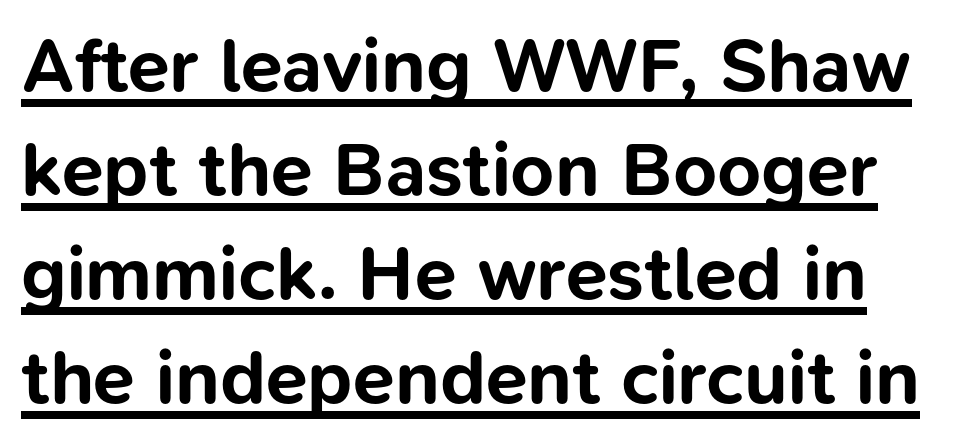
The image shows 76 px bold sans-serif type, upright; set normal line spacing (1.37x), normal letter spacing, underlined; low stroke contrast and a medium x-height.
